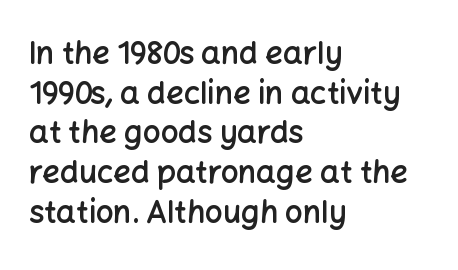
Regarding serifs, this sample does without them. Honestly, the row spacing looks completely unremarkable. You could not count columns in this text — the font is proportionally spaced. Spacing between characters is what you'd get straight out of the box. Line starts are locked; line ends wander.
